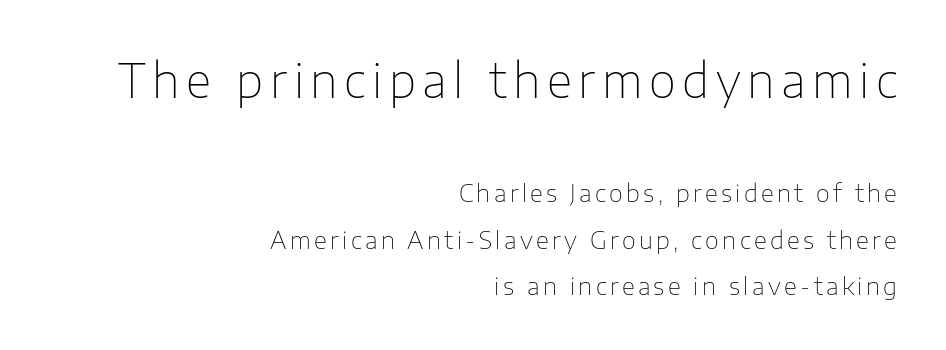
Q: Is the text bold? A: No.
Q: Is the text italic (slanted)? A: No, it is upright.
Q: Is the typeface a serif or a sans-serif typeface? A: Sans-serif.
Q: Is the text underlined? A: No.
Q: How is the paragraph aligned? A: Right-aligned.
Q: Is the spacing between lines tight, normal or loose? A: Loose.
Q: Which block of text is set in a larger size, the first (top) or the second (bottom)? A: The first (top) one.
Q: Width (condensed, normal, or wide)? A: Normal.
Q: Stroke contrast? A: Low.
Q: x-height? A: Medium.
Q: Monospaced? A: No.
